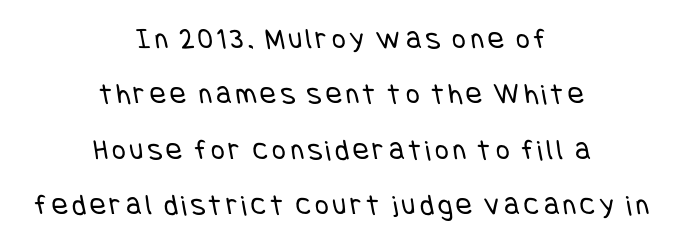
{"serif": "no", "bold": "no", "weight": "regular", "width": "condensed", "stroke_contrast": "low", "x_height": "large", "underline": "no", "align": "center", "line_spacing_ratio": 1.85, "glyph_px": 30}
